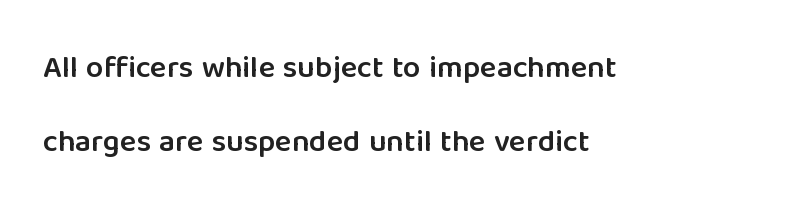
The image shows 31 px semibold sans-serif type, upright; set left-aligned, loose line spacing (2.39x), normal letter spacing, not underlined; low stroke contrast and a medium x-height.
